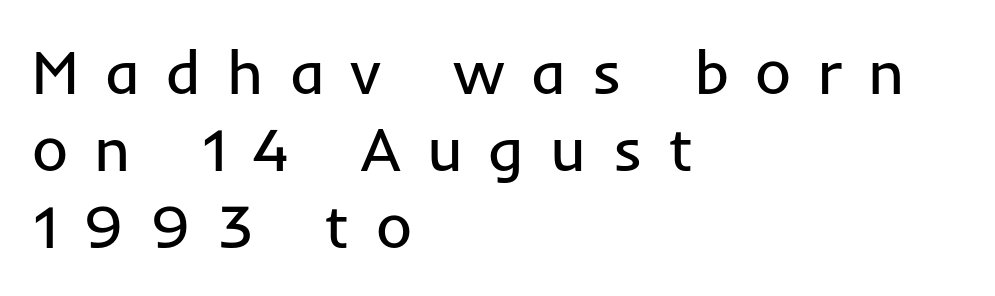
{"serif": "no", "italic": "no", "bold": "no", "weight": "regular", "width": "normal", "stroke_contrast": "low", "x_height": "medium", "monospaced": "no", "underline": "no", "align": "left", "line_spacing_ratio": 1.24, "letter_spacing": "wide", "letter_spacing_em": 0.41, "glyph_px": 62}
